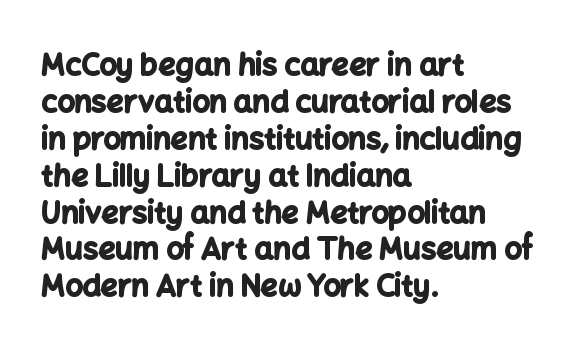
Nothing unusual about the tracking: characters are spaced as the font intends. Nobody drew a line under any word here. Summary of weight: heavy, a full bold. Upright lettering throughout. Serif or sans? Sans — the stroke terminals are bare. Typeset ragged right — the left edge is the straight one.
